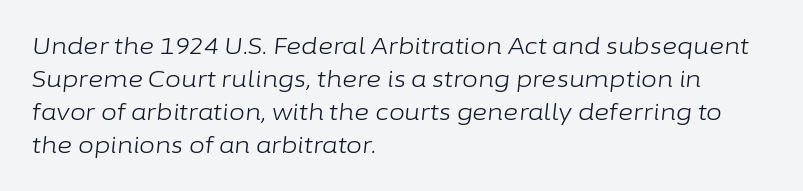
Q: Is the text bold? A: No.
Q: Is the text italic (slanted)? A: Yes, it leans right by about 6 degrees.
Q: Is the text underlined? A: No.
Q: How is the paragraph aligned? A: Left-aligned.
Q: Is the spacing between letters normal or unusually wide? A: Normal.
Q: Is the spacing between lines tight, normal or loose? A: Normal.
